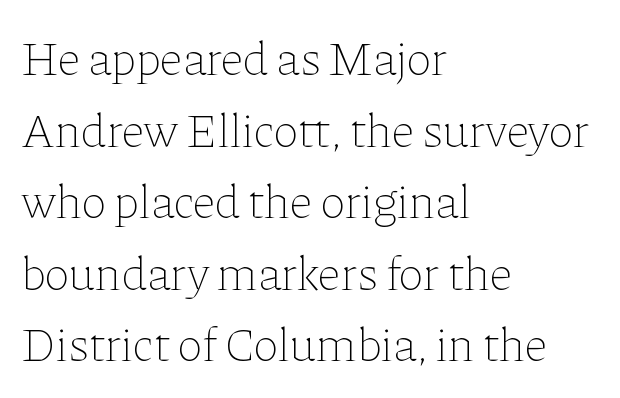
Nothing unusual about the tracking: characters are spaced as the font intends. Stem width sits at or under what a default text font uses. Italic? Not at all — the glyphs are vertical. Note the varied advance widths — an 'i' is clearly narrower than an 'm'.
